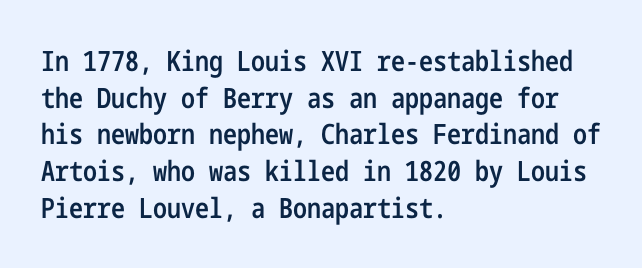
{"serif": "no", "italic": "no", "bold": "semi", "weight": "semibold", "width": "condensed", "stroke_contrast": "low", "x_height": "medium", "underline": "no", "align": "left", "line_spacing": "normal", "line_spacing_ratio": 1.31, "letter_spacing": "normal", "letter_spacing_em": 0.0, "glyph_px": 28}
